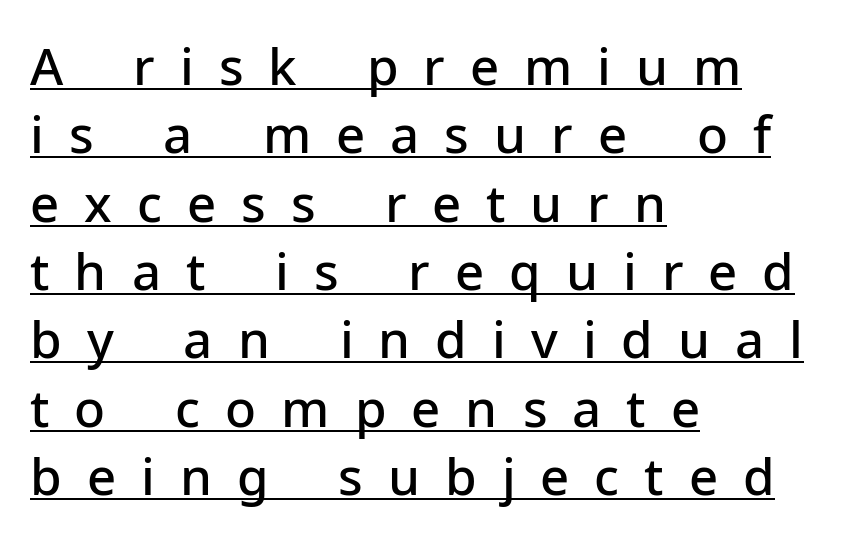
Q: Is the text bold? A: Semi-bold.
Q: Is the text italic (slanted)? A: No, it is upright.
Q: Is the typeface a serif or a sans-serif typeface? A: Sans-serif.
Q: Is the text underlined? A: Yes.
Q: How is the paragraph aligned? A: Left-aligned.
Q: Is the spacing between letters normal or unusually wide? A: Unusually wide.
Q: Is the spacing between lines tight, normal or loose? A: Normal.
Q: Width (condensed, normal, or wide)? A: Normal.
Q: Stroke contrast? A: Low.
Q: x-height? A: Medium.
Q: Monospaced? A: No.
